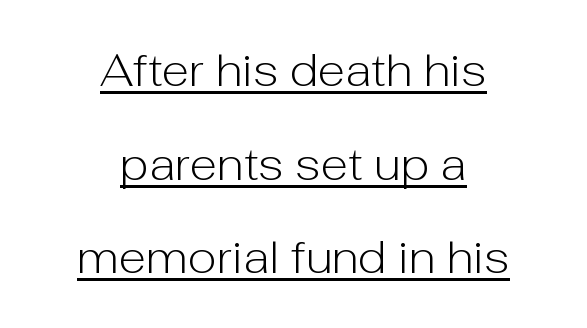
There is no visible air inserted between adjacent glyphs. Visually the block forms a symmetrical silhouette, jagged on both flanks. Underlined type. Do the characters align in a grid? No, the font is proportional.
